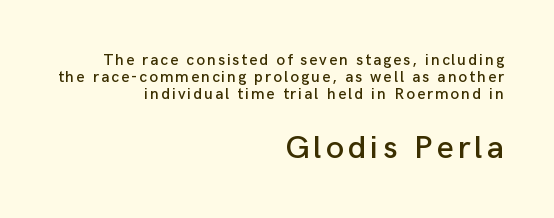
The image shows 33 px sans-serif type, upright; set right-aligned, tight line spacing (1.07x), not underlined; the second (bottom) block is 2.06x larger; low stroke contrast and a medium x-height.
